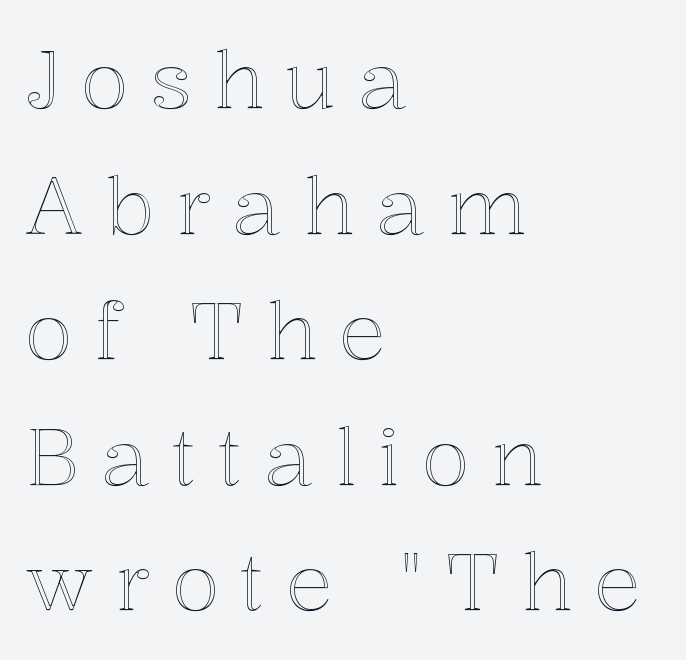
The image shows 79 px text type, upright; set left-aligned, normal line spacing (1.59x), unusually wide letter spacing (+0.27 em), not underlined; a medium x-height.
